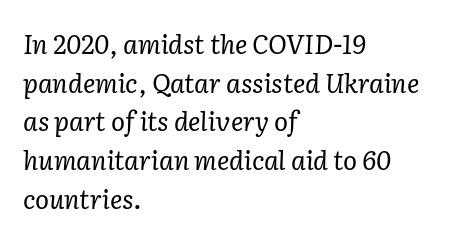
The image shows 26 px text type, italic (leaning right); set left-aligned, normal line spacing (1.49x), normal letter spacing, not underlined.
